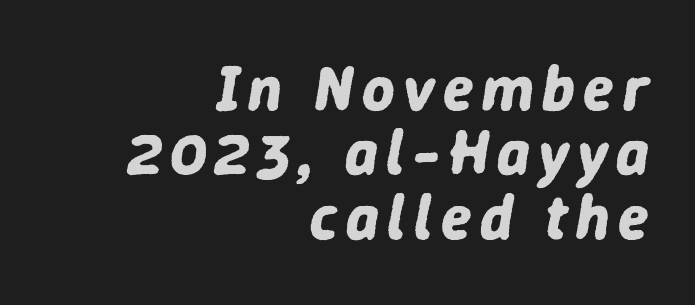
The face used here has the dense, thick strokes of a bold. There's an unmistakable incline to the writing here. The passage shown is typed in a proportional face where columns would drift. The lines are quadded right.
